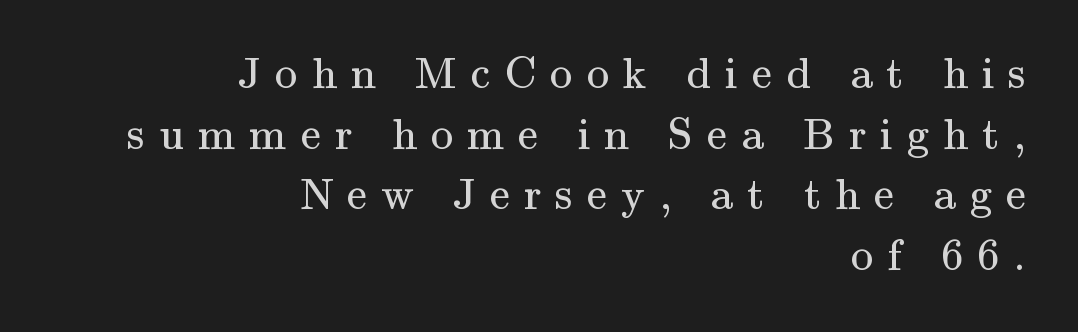
The image shows 45 px regular-weight serif type, upright; set right-aligned, normal line spacing (1.35x), unusually wide letter spacing (+0.31 em), not underlined; medium stroke contrast and a small x-height.
